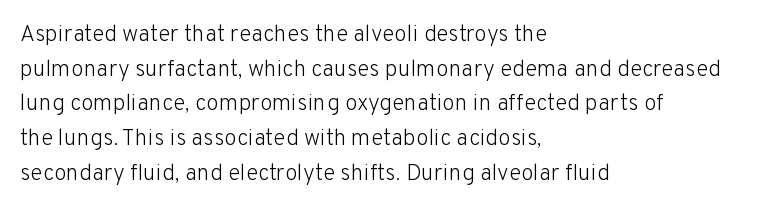
The image shows 23 px text type, upright; set left-aligned, normal line spacing (1.51x), normal letter spacing, not underlined.
